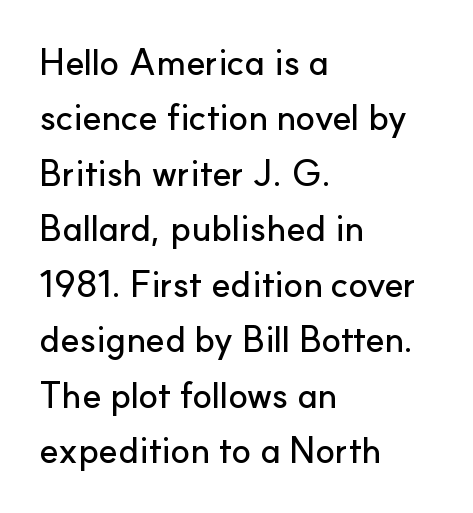
{"serif": "no", "italic": "no", "width": "normal", "stroke_contrast": "low", "x_height": "small", "monospaced": "no", "underline": "no", "align": "left", "line_spacing": "normal", "line_spacing_ratio": 1.54, "letter_spacing": "normal", "letter_spacing_em": 0.0, "glyph_px": 36}
